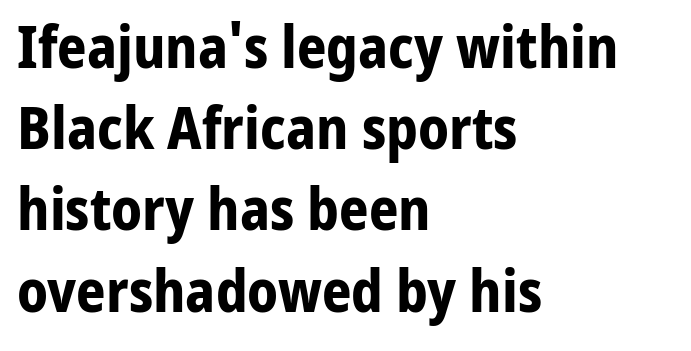
A classic flush-left, rag-right setting is used for this passage. This rendering employs a face without finishing strokes, i.e., a sans-serif. Just letters on the line, the space beneath them empty. Here the designer chose a conventional face with non-uniform glyph widths. Designer's note — italics off, roman on.
